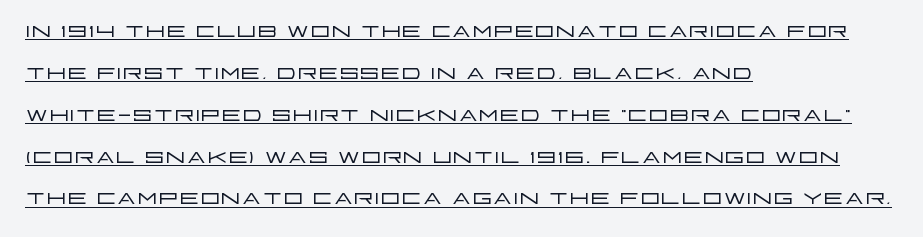
Here the glyphs are tracked normally, forming tight word shapes. This rendering employs a face without finishing strokes, i.e., a sans-serif. Proportional: the letters do not fall into vertical columns. The rendering anchors every line to the left-hand side. The sample's only ornament is a line tracing under the words. Weight: in the light-to-regular range.
